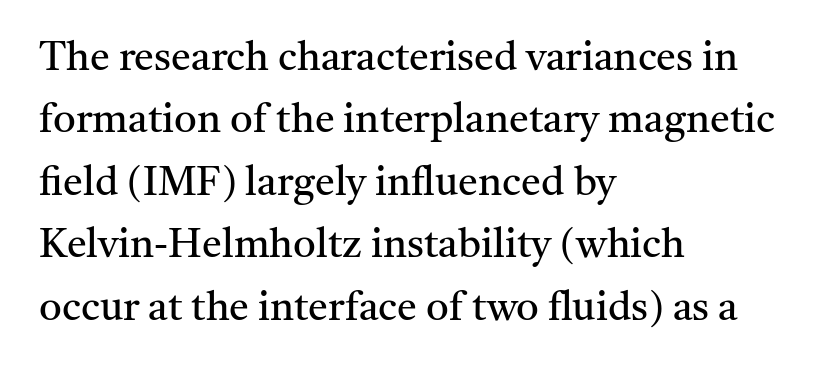
Q: Is the text bold? A: No.
Q: Is the text italic (slanted)? A: No, it is upright.
Q: Is the typeface a serif or a sans-serif typeface? A: Serif.
Q: Is the text underlined? A: No.
Q: How is the paragraph aligned? A: Left-aligned.
Q: Is the spacing between letters normal or unusually wide? A: Normal.
Q: Is the spacing between lines tight, normal or loose? A: Normal.
Q: Width (condensed, normal, or wide)? A: Normal.
Q: Stroke contrast? A: Medium.
Q: x-height? A: Medium.
Q: Monospaced? A: No.
